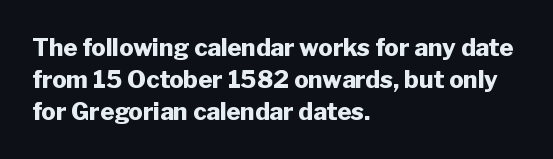
{"italic": "no", "bold": "yes", "underline": "no", "align": "left", "line_spacing": "normal", "line_spacing_ratio": 1.34, "letter_spacing": "normal", "letter_spacing_em": 0.0, "glyph_px": 24}
